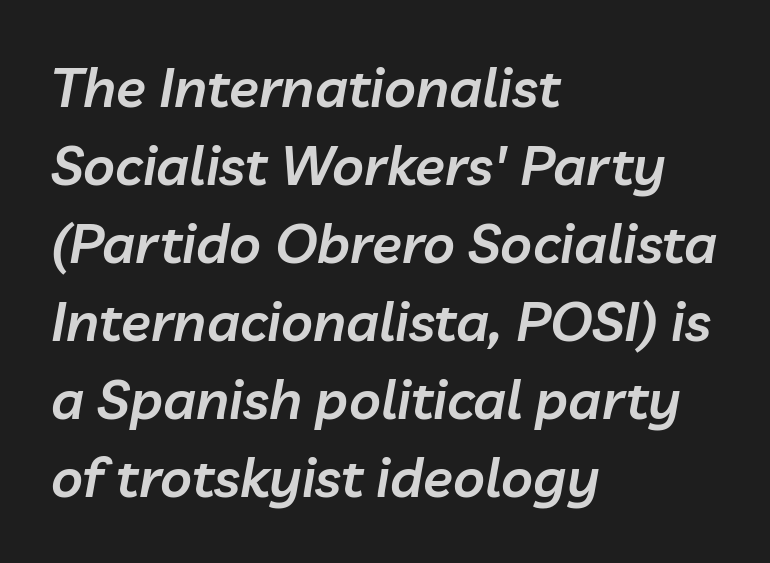
Heft: intermediate — a semibold. Here the designer chose a conventional face with non-uniform glyph widths. Compared with ordinary roman type, these characters are visibly tilted. Each row of text sits above clean, open space. The space between consecutive lines is moderate.
